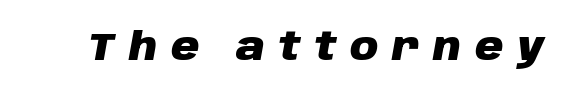
Q: Is the text bold? A: Yes.
Q: Is the text italic (slanted)? A: Yes, it leans right by about 10 degrees.
Q: Is the text underlined? A: No.
Q: Is the spacing between letters normal or unusually wide? A: Unusually wide.
Q: Width (condensed, normal, or wide)? A: Normal.
Q: Stroke contrast? A: Low.
Q: x-height? A: Large.
Q: Monospaced? A: No.
